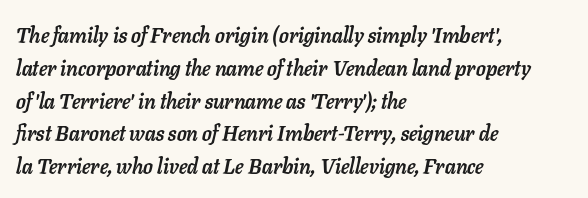
Designer's note — italics engaged. Just letters on the line, the space beneath them empty. No extra tracking has been applied to these lines. Bold? Absolutely — the strokes are thick and heavy.
